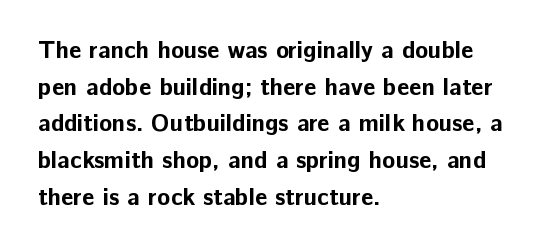
The image shows 24 px bold type, upright; set left-aligned, normal line spacing (1.53x), normal letter spacing, not underlined.
